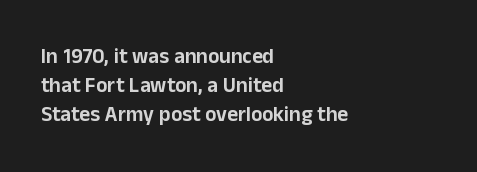
Each word holds together tightly as a unit, with standard inter-letter gaps. Left-aligned paragraph, ragged on the right. The vertical gap from one line to the next is medium. Nope, not italic — everything's standing straight. Check the space under the baseline: it is left empty.
